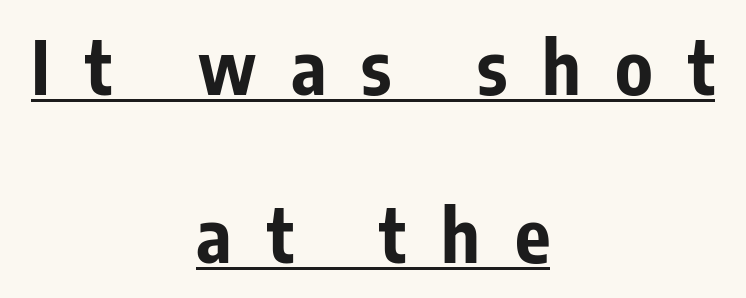
{"serif": "no", "italic": "no", "bold": "yes", "weight": "bold", "width": "condensed", "stroke_contrast": "low", "x_height": "medium", "monospaced": "no", "underline": "yes", "align": "center", "line_spacing": "loose", "line_spacing_ratio": 2.27, "letter_spacing": "wide", "letter_spacing_em": 0.47, "glyph_px": 74}
